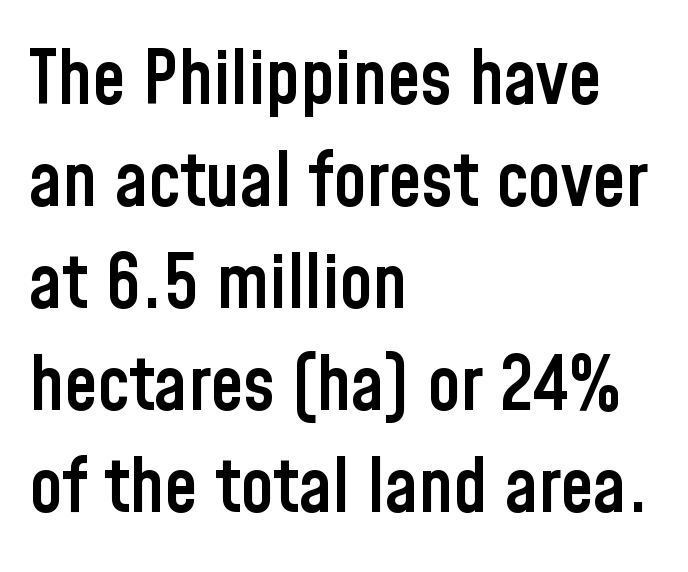
The image shows 75 px semibold, condensed sans-serif type, upright; set left-aligned, normal line spacing (1.36x), normal letter spacing, not underlined; low stroke contrast and a medium x-height.
